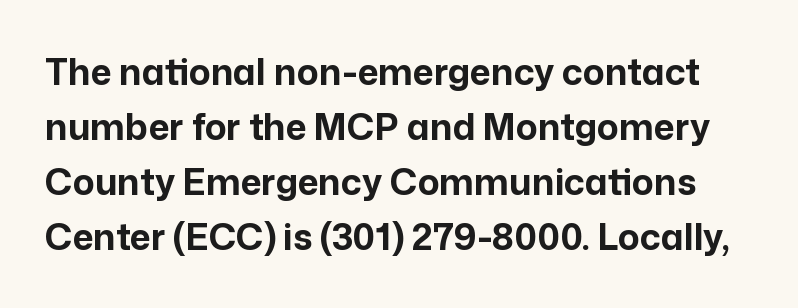
Q: Is the text bold? A: Yes.
Q: Is the text italic (slanted)? A: No, it is upright.
Q: Is the typeface a serif or a sans-serif typeface? A: Sans-serif.
Q: Is the text underlined? A: No.
Q: Is the spacing between letters normal or unusually wide? A: Normal.
Q: Is the spacing between lines tight, normal or loose? A: Normal.
Q: Width (condensed, normal, or wide)? A: Normal.
Q: Stroke contrast? A: Low.
Q: x-height? A: Medium.
Q: Monospaced? A: No.
